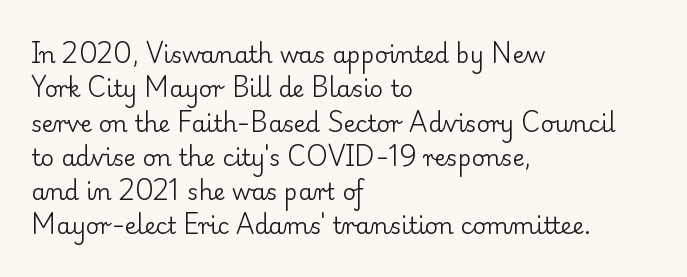
The image shows 23 px text type, upright; set left-aligned, normal line spacing (1.49x), normal letter spacing, not underlined.
